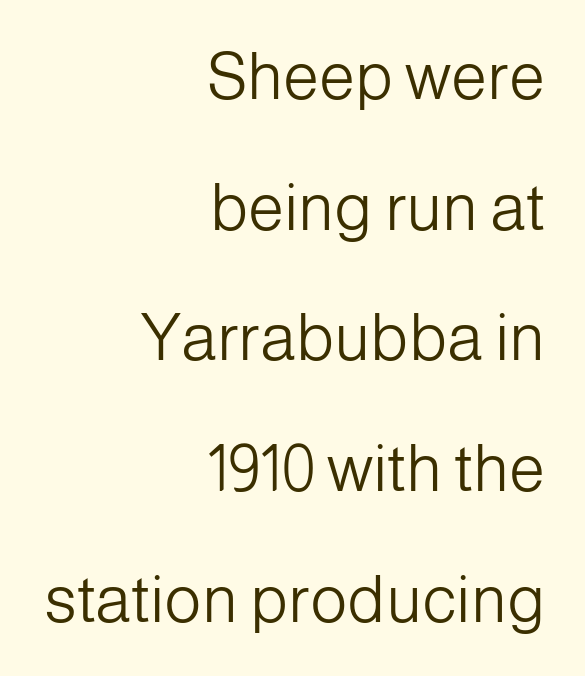
The image shows 65 px light sans-serif type, upright; set right-aligned, loose line spacing (2.01x), normal letter spacing, not underlined; low stroke contrast and a medium x-height.
